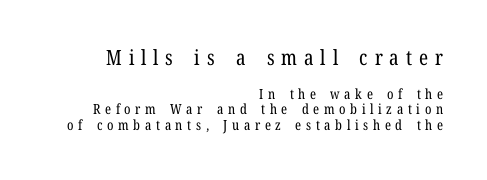
The image shows 21 px text type, upright; set right-aligned, tight line spacing (1.13x), unusually wide letter spacing (+0.33 em), not underlined; the first (top) block is 1.5x larger.
